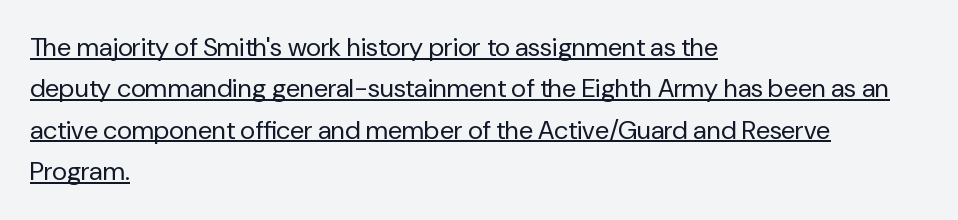
The image shows 26 px text type, upright; set left-aligned, normal line spacing (1.59x), normal letter spacing, underlined.
